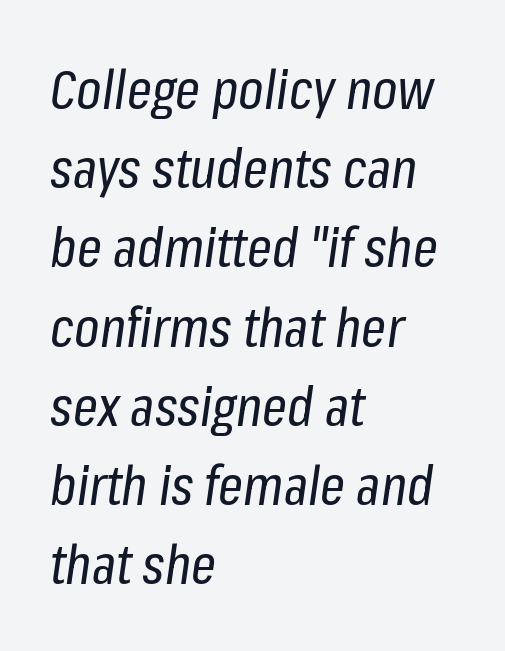
This rendering features lettering with no underline. Unbolded letterforms with no extra heft. Does extra space separate the letters? No, they use regular spacing. If you drew a line through each stem, it would be angled.
